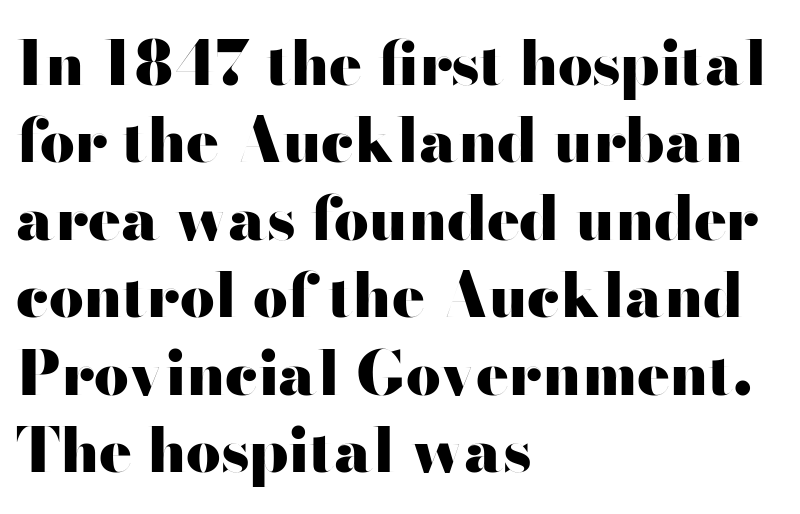
The image shows 61 px heavy, wide type, upright; set left-aligned, normal line spacing (1.27x), normal letter spacing, not underlined; high stroke contrast and a small x-height.
